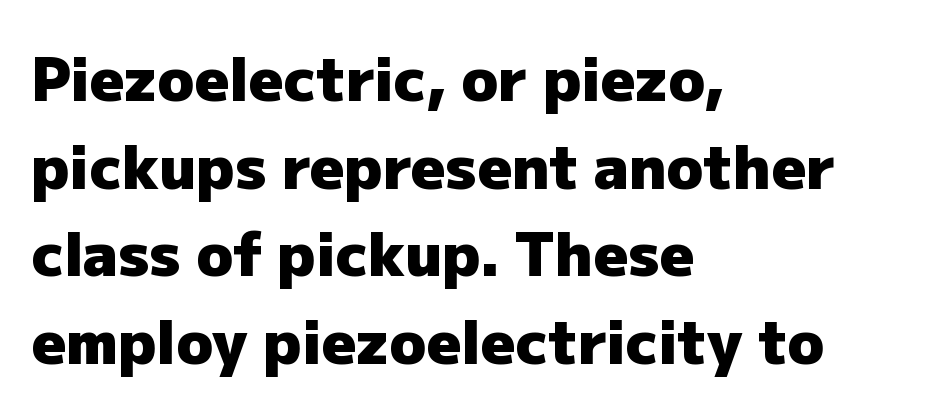
{"serif": "no", "italic": "no", "bold": "yes", "weight": "heavy", "width": "normal", "stroke_contrast": "low", "x_height": "medium", "monospaced": "no", "underline": "no", "align": "left", "line_spacing": "normal", "line_spacing_ratio": 1.46, "letter_spacing": "normal", "letter_spacing_em": 0.0, "glyph_px": 60}
